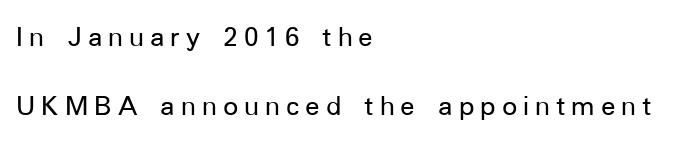
The image shows 30 px sans-serif type, upright; set left-aligned, loose line spacing (2.3x), unusually wide letter spacing (+0.2 em), not underlined; low stroke contrast and a medium x-height.
